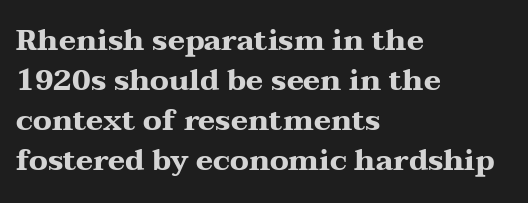
The image shows 29 px heavy, wide serif type, upright; set left-aligned, normal line spacing (1.38x), normal letter spacing, not underlined; medium stroke contrast and a medium x-height.
